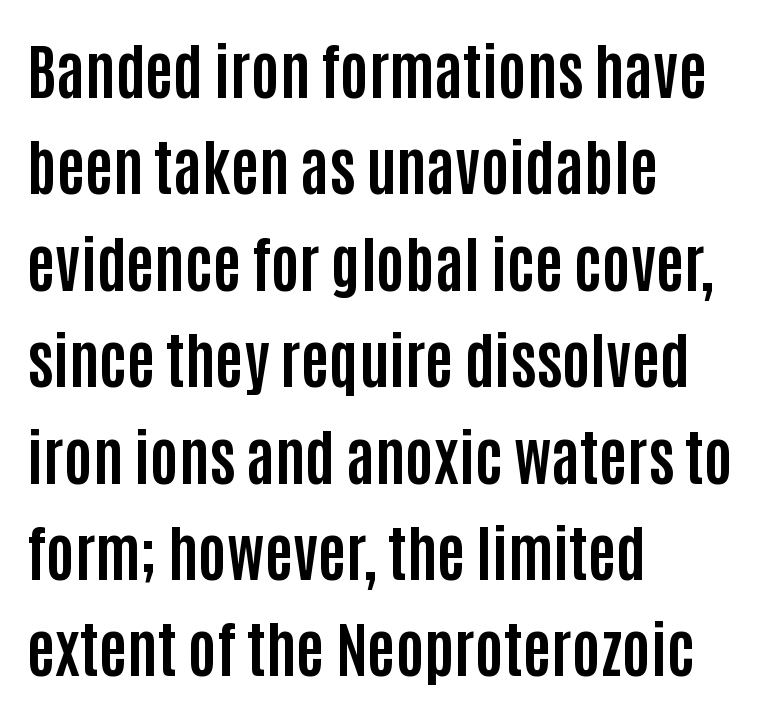
The characters display no serif detailing; their extremities are plain. A normal amount of white space separates one row of letters from the next. Look at the tracking — it's just the regular setting, nothing added. The passage shown is typed in a proportional face where columns would drift. A clean baseline with only descenders dipping below it. Notice how thick the strokes are: this is what a full bold looks like.
